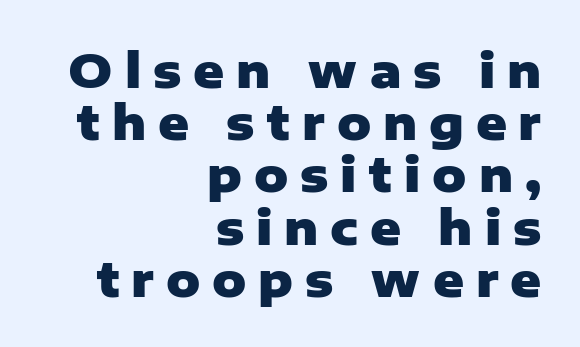
Q: Is the text bold? A: Yes.
Q: Is the text italic (slanted)? A: No, it is upright.
Q: Is the typeface a serif or a sans-serif typeface? A: Sans-serif.
Q: Is the text underlined? A: No.
Q: How is the paragraph aligned? A: Right-aligned.
Q: Is the spacing between letters normal or unusually wide? A: Unusually wide.
Q: Is the spacing between lines tight, normal or loose? A: Tight.
Q: Width (condensed, normal, or wide)? A: Normal.
Q: Stroke contrast? A: Low.
Q: x-height? A: Medium.
Q: Monospaced? A: No.
